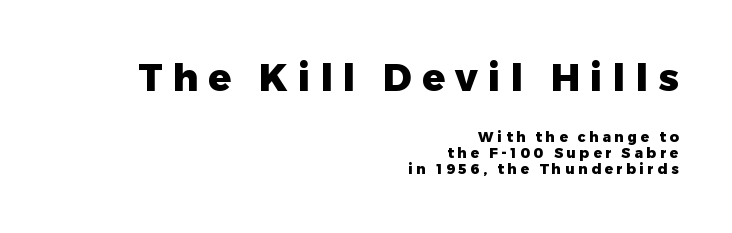
The lines are quadded right. Unmarked baselines from the first word to the last. This sample uses a sans-serif face. The lines are packed closely together with very little leading. A student would notice the top passage is typeset larger than what follows. This is heavy type, rendered in bold.
